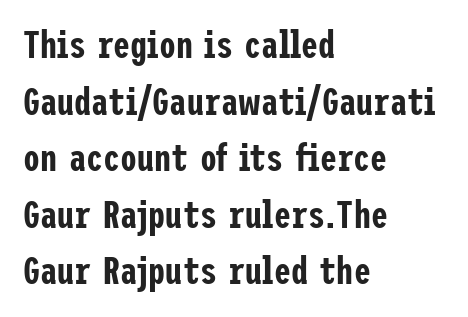
The gap between lines stays unmarked. The rendering uses a moderate line-height, typical for paragraphs. The typography opts for an upright posture over an oblique one. How are the letters spaced? Ordinarily, with no added tracking. Where is the straight margin? On the left. Each letter's strokes conclude bluntly, with no projecting serifs.
